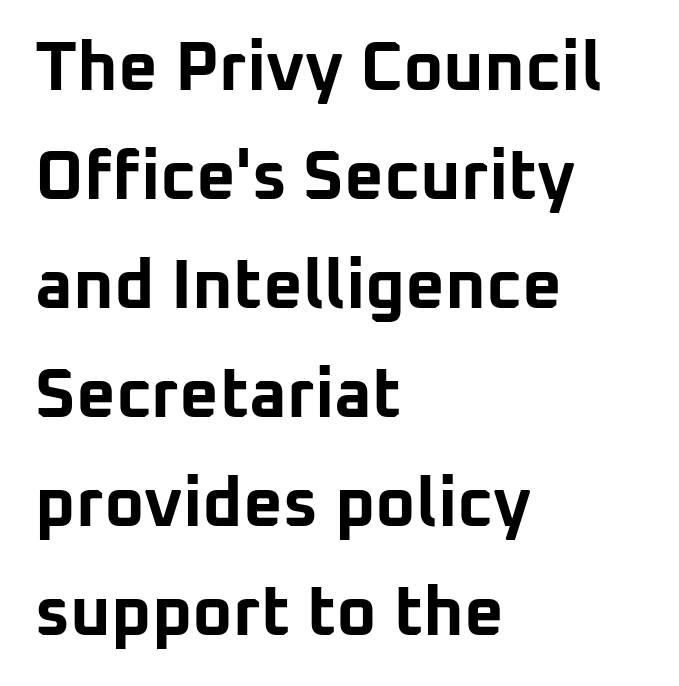
The image shows 69 px bold sans-serif type, upright; set left-aligned, normal line spacing (1.58x), normal letter spacing, not underlined; low stroke contrast and a medium x-height.
